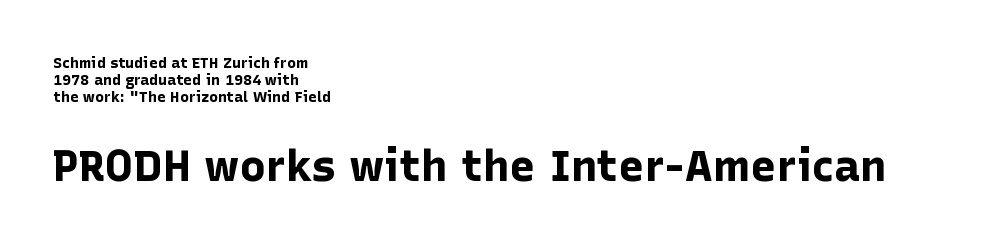
You could not count columns in this text — the font is proportionally spaced. How are the letters spaced? Ordinarily, with no added tracking. Clear beneath every line of the passage. The designer dialed line spacing down below the default. In CSS terms this would be text-align: left. The specimen reads as upright at a glance.
